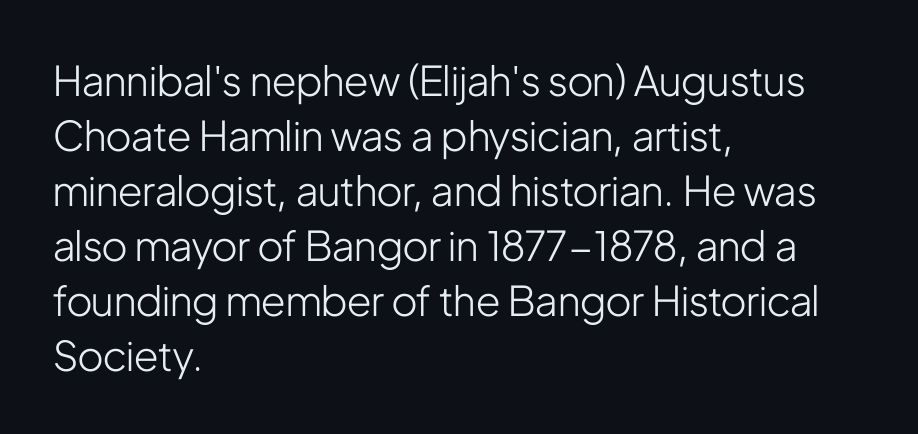
{"serif": "no", "italic": "no", "bold": "no", "weight": "light", "width": "condensed", "stroke_contrast": "low", "x_height": "medium", "monospaced": "no", "underline": "no", "align": "left", "line_spacing": "normal", "line_spacing_ratio": 1.34, "letter_spacing": "normal", "letter_spacing_em": 0.0, "glyph_px": 41}
